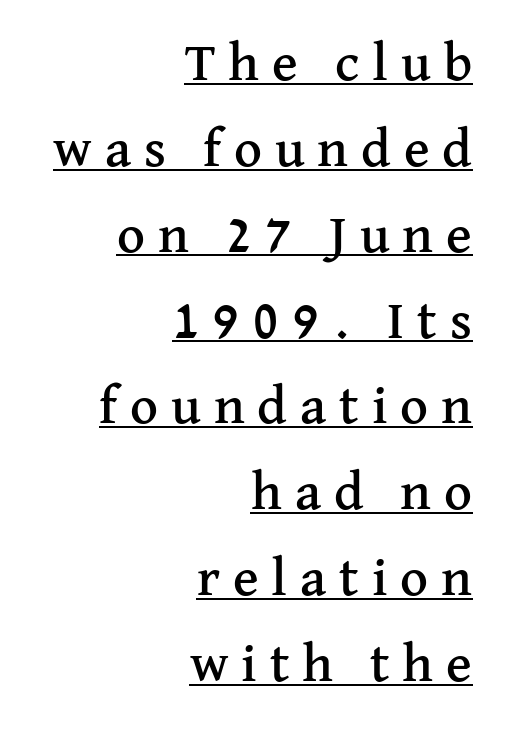
Q: Is the text italic (slanted)? A: No, it is upright.
Q: Is the typeface a serif or a sans-serif typeface? A: Serif.
Q: Is the text underlined? A: Yes.
Q: How is the paragraph aligned? A: Right-aligned.
Q: Is the spacing between letters normal or unusually wide? A: Unusually wide.
Q: Is the spacing between lines tight, normal or loose? A: Normal.
Q: Width (condensed, normal, or wide)? A: Normal.
Q: Stroke contrast? A: Medium.
Q: x-height? A: Medium.
Q: Monospaced? A: No.
